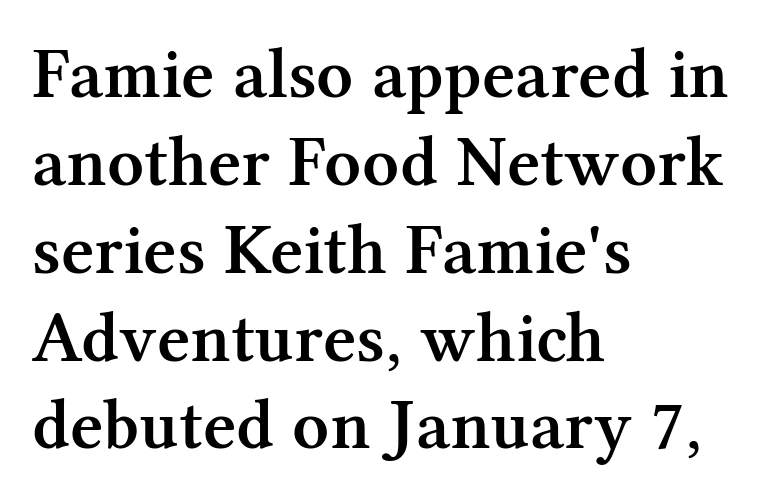
Words float on clear page, feet unadorned. Does the lettering tilt? It doesn't — this is upright. Slightly chunky letters — semibold, I'd say, not full bold. Every row of glyphs begins at an identical x-position on the left. Do the characters align in a grid? No, the font is proportional.
